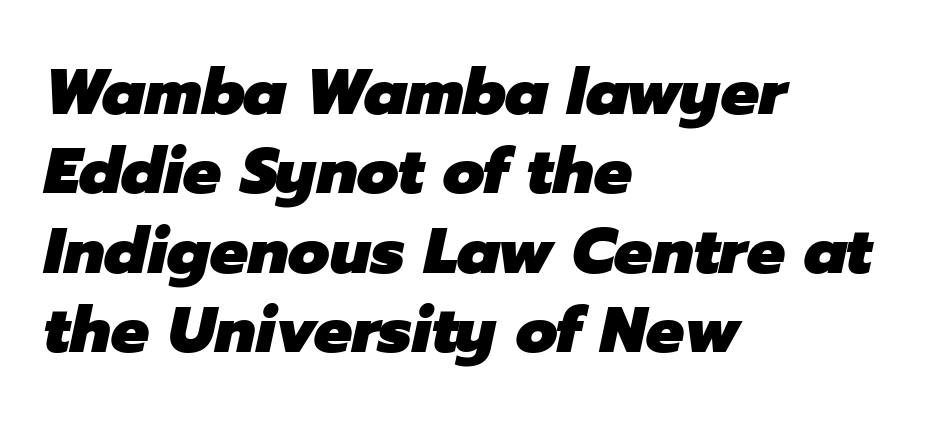
{"italic": "yes", "lean": "right", "slant_degrees": 12, "bold": "yes", "weight": "heavy", "width": "normal", "stroke_contrast": "low", "x_height": "medium", "monospaced": "no", "underline": "no", "align": "left", "line_spacing_ratio": 1.24, "letter_spacing": "normal", "letter_spacing_em": 0.0, "glyph_px": 64}
